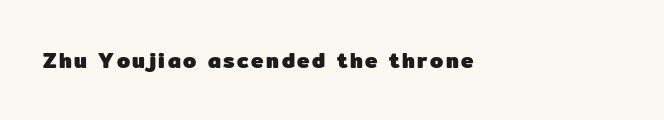
{"italic": "no", "bold": "yes", "underline": "no", "align": "left", "glyph_px": 21}
